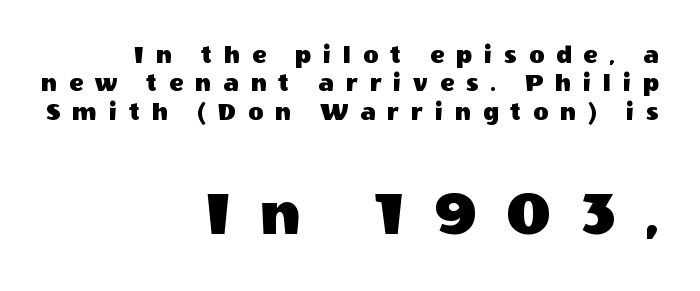
The image shows 66 px sans-serif type, upright; set right-aligned, tight line spacing (1.09x), unusually wide letter spacing (+0.46 em), not underlined; the second (bottom) block is 2.54x larger; a large x-height.
